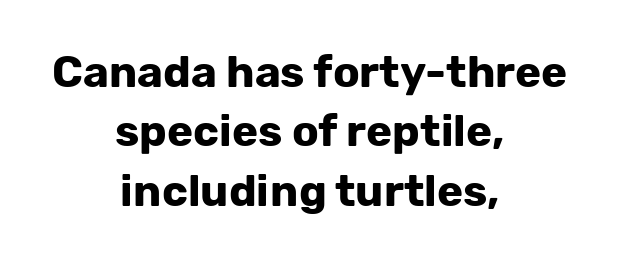
Q: Is the text bold? A: Yes.
Q: Is the text italic (slanted)? A: No, it is upright.
Q: Is the typeface a serif or a sans-serif typeface? A: Sans-serif.
Q: Is the text underlined? A: No.
Q: How is the paragraph aligned? A: Centered.
Q: Is the spacing between letters normal or unusually wide? A: Normal.
Q: Is the spacing between lines tight, normal or loose? A: Normal.
Q: Width (condensed, normal, or wide)? A: Normal.
Q: Stroke contrast? A: Low.
Q: x-height? A: Medium.
Q: Monospaced? A: No.
